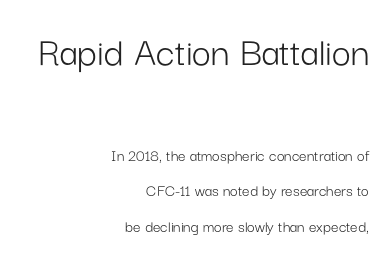
{"serif": "no", "italic": "no", "bold": "no", "weight": "light", "width": "normal", "stroke_contrast": "low", "x_height": "medium", "monospaced": "no", "underline": "no", "align": "right", "line_spacing": "loose", "line_spacing_ratio": 2.1, "letter_spacing": "normal", "letter_spacing_em": 0.0, "larger_block": "first", "size_ratio": 2.47, "glyph_px": 42}
